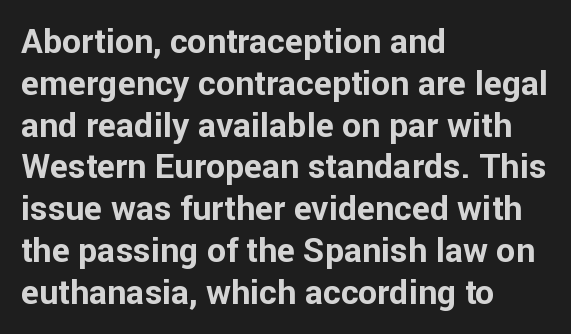
{"serif": "no", "italic": "no", "bold": "yes", "weight": "bold", "width": "normal", "stroke_contrast": "low", "x_height": "medium", "monospaced": "no", "underline": "no", "align": "left", "line_spacing_ratio": 1.23, "letter_spacing": "normal", "letter_spacing_em": 0.0, "glyph_px": 34}
